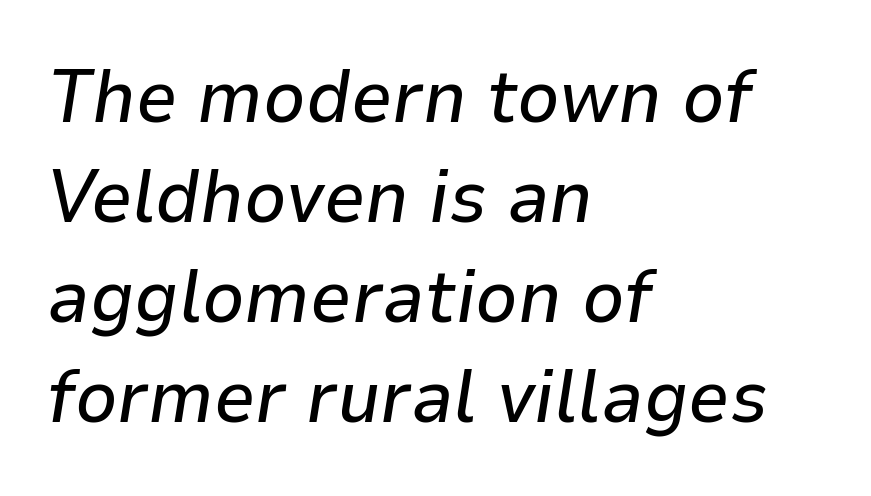
The image shows 74 px text type, italic (leaning right); set left-aligned, normal line spacing (1.35x), normal letter spacing, not underlined; low stroke contrast and a medium x-height.
